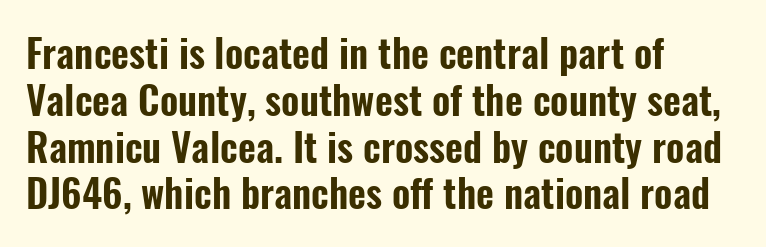
{"serif": "no", "italic": "no", "width": "condensed", "stroke_contrast": "low", "x_height": "medium", "monospaced": "no", "underline": "no", "align": "left", "line_spacing_ratio": 1.2, "letter_spacing": "normal", "letter_spacing_em": 0.0, "glyph_px": 39}
